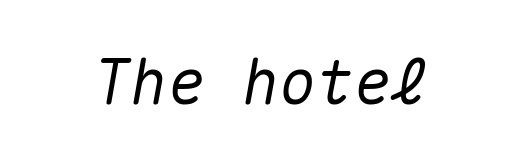
This sample uses an oblique cut, with every glyph tilted off the vertical. This sample has the even, mechanical cadence of fixed-width lettering. Nobody drew a line under any word here. Letter spacing: default.
